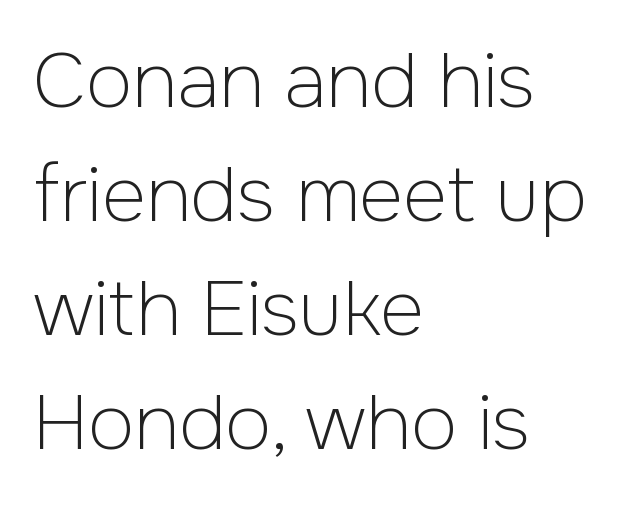
Q: Is the text bold? A: No.
Q: Is the text italic (slanted)? A: No, it is upright.
Q: Is the typeface a serif or a sans-serif typeface? A: Sans-serif.
Q: Is the text underlined? A: No.
Q: How is the paragraph aligned? A: Left-aligned.
Q: Is the spacing between letters normal or unusually wide? A: Normal.
Q: Is the spacing between lines tight, normal or loose? A: Normal.
Q: Width (condensed, normal, or wide)? A: Normal.
Q: Stroke contrast? A: Low.
Q: x-height? A: Medium.
Q: Monospaced? A: No.
